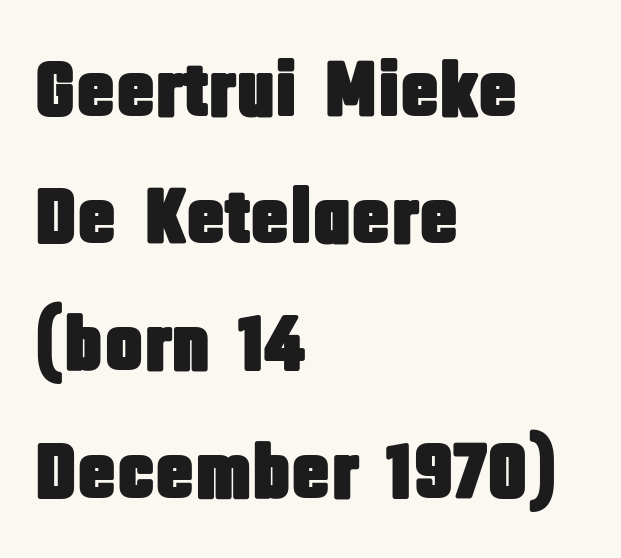
The image shows 80 px condensed sans-serif type, upright; set left-aligned, normal line spacing (1.59x), normal letter spacing, not underlined; low stroke contrast and a large x-height.
